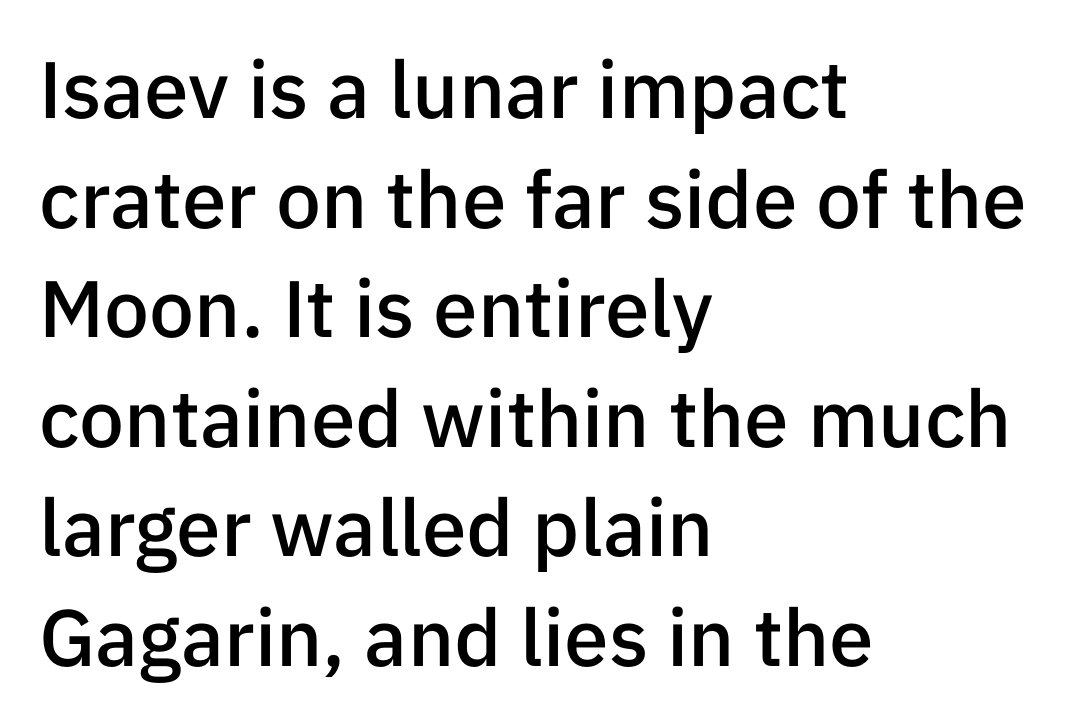
Q: Is the text bold? A: Semi-bold.
Q: Is the text italic (slanted)? A: No, it is upright.
Q: Is the typeface a serif or a sans-serif typeface? A: Sans-serif.
Q: Is the text underlined? A: No.
Q: How is the paragraph aligned? A: Left-aligned.
Q: Is the spacing between letters normal or unusually wide? A: Normal.
Q: Is the spacing between lines tight, normal or loose? A: Normal.
Q: Width (condensed, normal, or wide)? A: Normal.
Q: Stroke contrast? A: Low.
Q: x-height? A: Medium.
Q: Monospaced? A: No.
